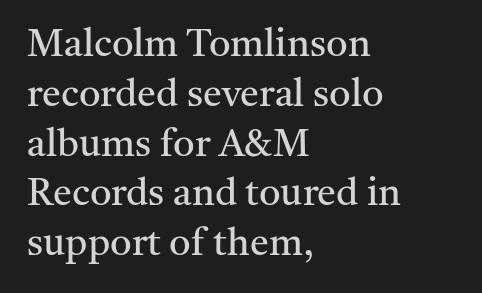
No chunkiness to these letters — they're not bold. These lines are composed in type with serifs. The leading is moderate, giving the passage an even texture. Honestly, the letter spacing is just normal — you wouldn't notice it. Beneath every word, the page is bare.
